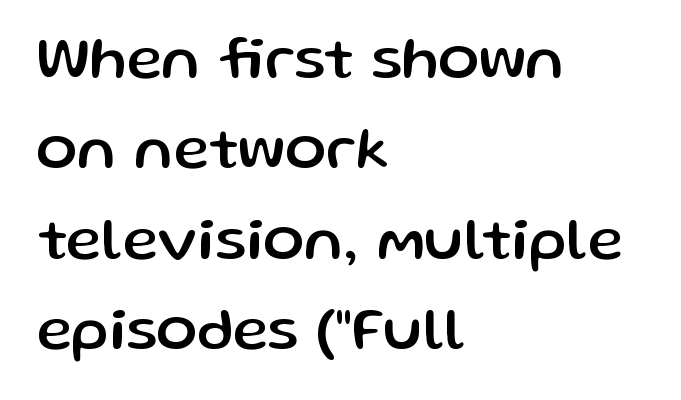
Q: Is the text italic (slanted)? A: No, it is upright.
Q: Is the typeface a serif or a sans-serif typeface? A: Sans-serif.
Q: Is the text underlined? A: No.
Q: How is the paragraph aligned? A: Left-aligned.
Q: Is the spacing between letters normal or unusually wide? A: Normal.
Q: Is the spacing between lines tight, normal or loose? A: Normal.
Q: Width (condensed, normal, or wide)? A: Normal.
Q: Stroke contrast? A: Low.
Q: x-height? A: Medium.
Q: Monospaced? A: No.
